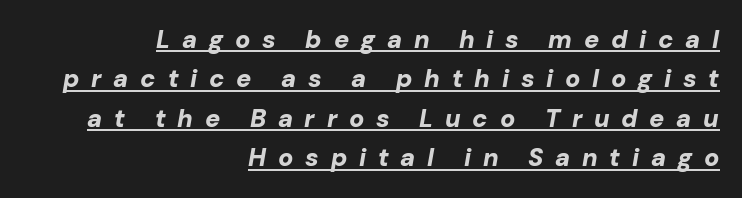
The image shows 25 px bold type, italic (leaning right); set right-aligned, normal line spacing (1.58x), unusually wide letter spacing (+0.47 em), underlined.
